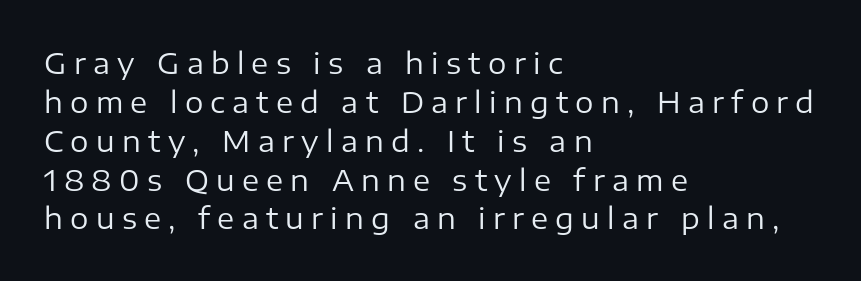
{"serif": "no", "italic": "no", "bold": "no", "weight": "regular", "width": "normal", "stroke_contrast": "low", "x_height": "medium", "monospaced": "no", "underline": "no", "align": "left", "line_spacing": "normal", "line_spacing_ratio": 1.34, "letter_spacing": "wide", "letter_spacing_em": 0.25, "glyph_px": 29}
